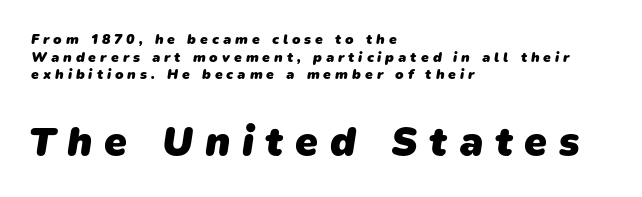
The image shows 41 px heavy sans-serif type; set left-aligned, normal line spacing (1.26x), unusually wide letter spacing (+0.28 em), not underlined; the second (bottom) block is 2.93x larger; low stroke contrast and a medium x-height.
